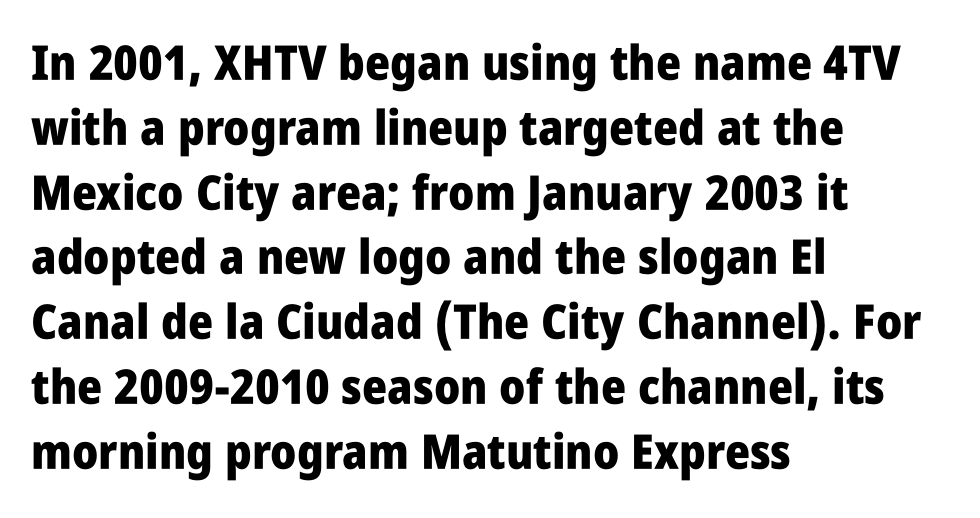
Q: Is the text bold? A: Yes.
Q: Is the text italic (slanted)? A: No, it is upright.
Q: Is the typeface a serif or a sans-serif typeface? A: Sans-serif.
Q: Is the text underlined? A: No.
Q: How is the paragraph aligned? A: Left-aligned.
Q: Is the spacing between letters normal or unusually wide? A: Normal.
Q: Is the spacing between lines tight, normal or loose? A: Normal.
Q: Width (condensed, normal, or wide)? A: Condensed.
Q: Stroke contrast? A: Low.
Q: x-height? A: Large.
Q: Monospaced? A: No.
